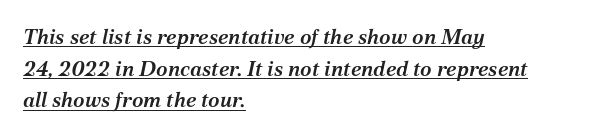
The image shows 21 px text type, italic (leaning right); set left-aligned, normal line spacing (1.51x), normal letter spacing, underlined.
